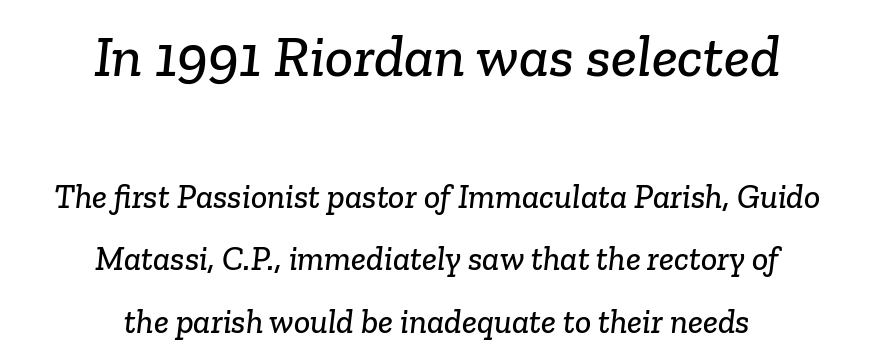
The image shows 59 px serif type; set centered, line spacing 1.83x, normal letter spacing, not underlined; the first (top) block is 1.74x larger; low stroke contrast and a medium x-height.
